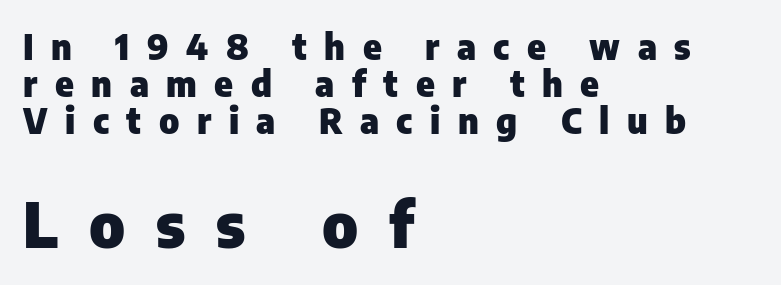
{"serif": "no", "italic": "no", "bold": "yes", "weight": "heavy", "width": "normal", "stroke_contrast": "low", "x_height": "medium", "monospaced": "no", "underline": "no", "align": "left", "line_spacing": "tight", "line_spacing_ratio": 1.06, "letter_spacing": "wide", "letter_spacing_em": 0.5, "larger_block": "second", "size_ratio": 1.77, "glyph_px": 62}
